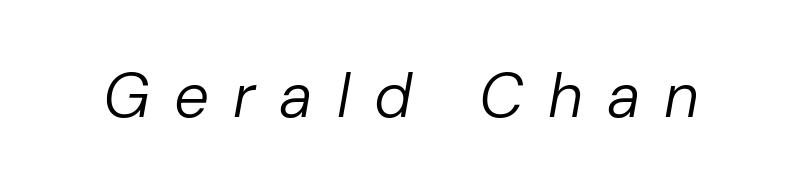
The image shows 62 px regular-weight type, italic (leaning right); set unusually wide letter spacing (+0.39 em), not underlined; low stroke contrast and a medium x-height.
